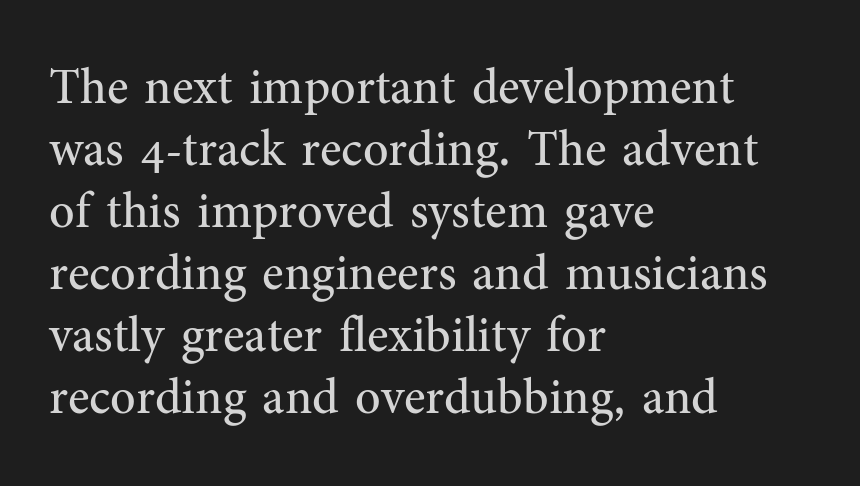
The image shows 50 px regular-weight serif type, upright; set left-aligned, line spacing 1.24x, normal letter spacing, not underlined; medium stroke contrast and a medium x-height.
